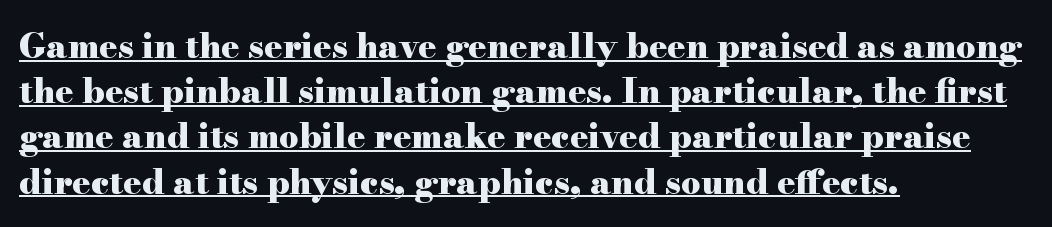
Q: Is the text bold? A: Yes.
Q: Is the text italic (slanted)? A: No, it is upright.
Q: Is the typeface a serif or a sans-serif typeface? A: Serif.
Q: Is the text underlined? A: Yes.
Q: How is the paragraph aligned? A: Left-aligned.
Q: Is the spacing between letters normal or unusually wide? A: Normal.
Q: Is the spacing between lines tight, normal or loose? A: Normal.
Q: Width (condensed, normal, or wide)? A: Wide.
Q: Stroke contrast? A: High.
Q: x-height? A: Small.
Q: Monospaced? A: No.
